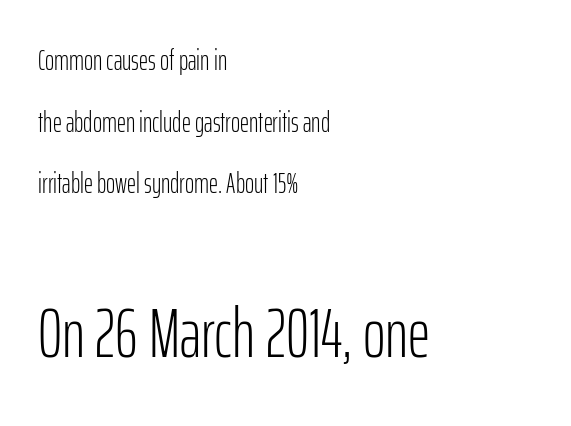
The image shows 69 px light, condensed sans-serif type, upright; set left-aligned, loose line spacing (2.2x), normal letter spacing, not underlined; the second (bottom) block is 2.46x larger; low stroke contrast and a medium x-height.
